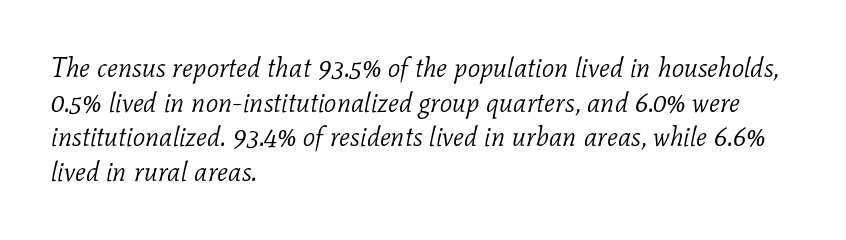
Q: Is the text bold? A: No.
Q: Is the text italic (slanted)? A: Yes, it leans right by about 11 degrees.
Q: Is the text underlined? A: No.
Q: How is the paragraph aligned? A: Left-aligned.
Q: Is the spacing between letters normal or unusually wide? A: Normal.
Q: Is the spacing between lines tight, normal or loose? A: Normal.
